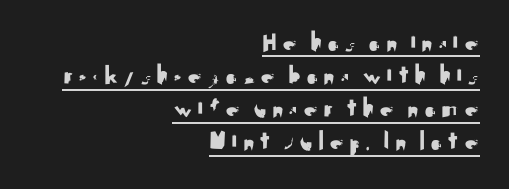
{"serif": "no", "italic": "no", "width": "normal", "stroke_contrast": "medium", "x_height": "small", "monospaced": "no", "underline": "yes", "align": "right", "line_spacing_ratio": 1.18, "glyph_px": 28}
